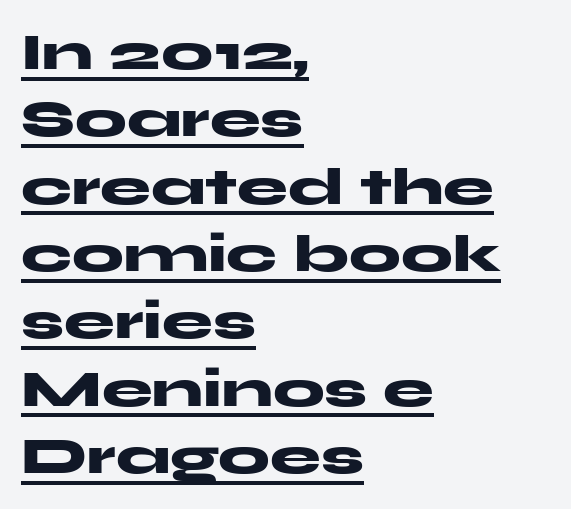
The image shows 51 px heavy, wide sans-serif type, upright; set left-aligned, normal line spacing (1.32x), normal letter spacing, underlined; medium stroke contrast and a medium x-height.
